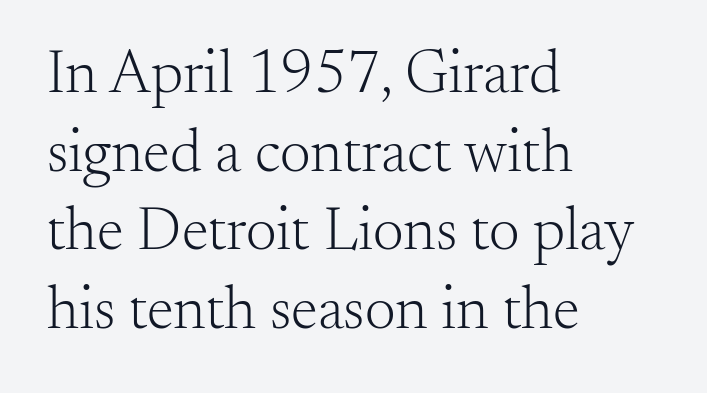
Q: Is the text bold? A: No.
Q: Is the text italic (slanted)? A: No, it is upright.
Q: Is the typeface a serif or a sans-serif typeface? A: Serif.
Q: Is the text underlined? A: No.
Q: How is the paragraph aligned? A: Left-aligned.
Q: Is the spacing between letters normal or unusually wide? A: Normal.
Q: Is the spacing between lines tight, normal or loose? A: Normal.
Q: Width (condensed, normal, or wide)? A: Normal.
Q: Stroke contrast? A: Medium.
Q: x-height? A: Small.
Q: Monospaced? A: No.
